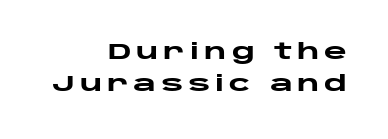
Q: Is the text bold? A: Yes.
Q: Is the text italic (slanted)? A: No, it is upright.
Q: Is the text underlined? A: No.
Q: How is the paragraph aligned? A: Right-aligned.
Q: Is the spacing between letters normal or unusually wide? A: Unusually wide.
Q: Is the spacing between lines tight, normal or loose? A: Normal.
